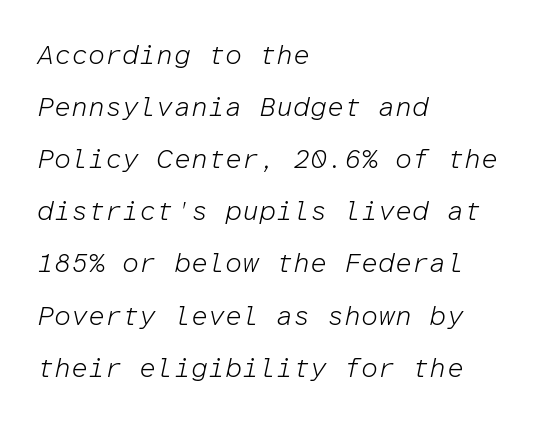
Compared with ordinary roman type, these characters are visibly tilted. Where is the straight margin? On the left. Anything drawn beneath the words? Only blank space. Vertically, the passage feels expansive, rows floating well apart.
